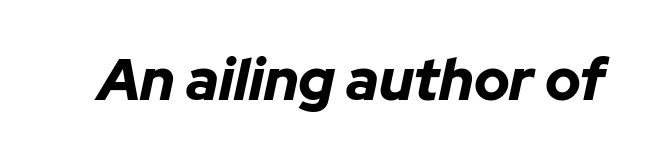
The image shows 58 px bold type, italic (leaning right); set normal letter spacing, not underlined; low stroke contrast and a medium x-height.
